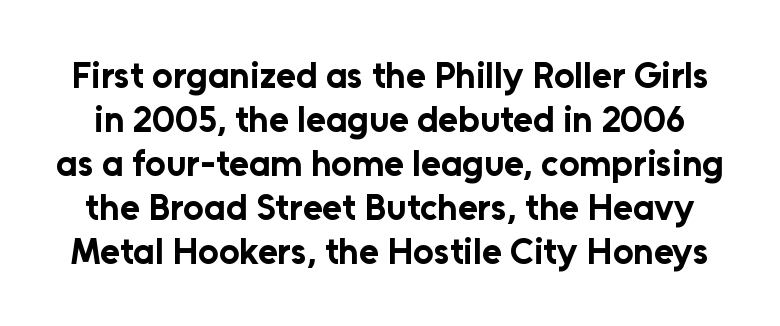
The rendering shows plain stroke endings on the letterforms — a sans-serif design. Note the varied advance widths — an 'i' is clearly narrower than an 'm'. Any mark beneath the type? The region is blank. When letters stand straight like this, we call the style roman or upright. Compared with an ordinary text face, these strokes are far heavier — a full bold.
